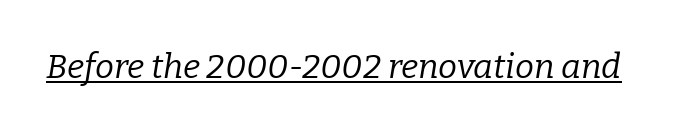
{"serif": "yes", "italic": "yes", "lean": "right", "slant_degrees": 9, "bold": "no", "weight": "regular", "width": "normal", "stroke_contrast": "low", "x_height": "medium", "monospaced": "no", "underline": "yes", "letter_spacing": "normal", "letter_spacing_em": 0.0, "glyph_px": 34}
